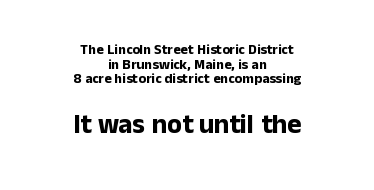
Q: Is the text bold? A: Yes.
Q: Is the text italic (slanted)? A: No, it is upright.
Q: Is the text underlined? A: No.
Q: How is the paragraph aligned? A: Centered.
Q: Is the spacing between letters normal or unusually wide? A: Normal.
Q: Is the spacing between lines tight, normal or loose? A: Tight.
Q: Which block of text is set in a larger size, the first (top) or the second (bottom)? A: The second (bottom) one.
